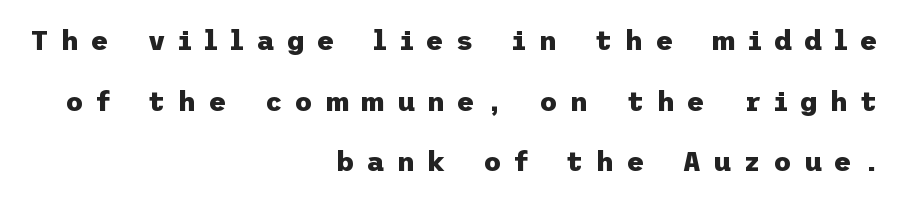
The image shows 27 px bold type, upright; set right-aligned, loose line spacing (2.25x), unusually wide letter spacing (+0.47 em), not underlined.
